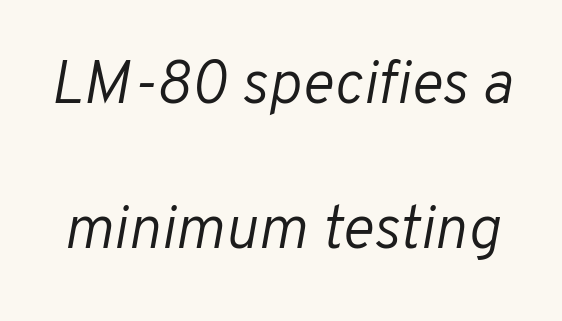
Q: Is the text bold? A: No.
Q: Is the text italic (slanted)? A: Yes, it leans right by about 10 degrees.
Q: Is the text underlined? A: No.
Q: Is the spacing between letters normal or unusually wide? A: Normal.
Q: Is the spacing between lines tight, normal or loose? A: Loose.
Q: Width (condensed, normal, or wide)? A: Normal.
Q: Stroke contrast? A: Low.
Q: x-height? A: Medium.
Q: Monospaced? A: No.
